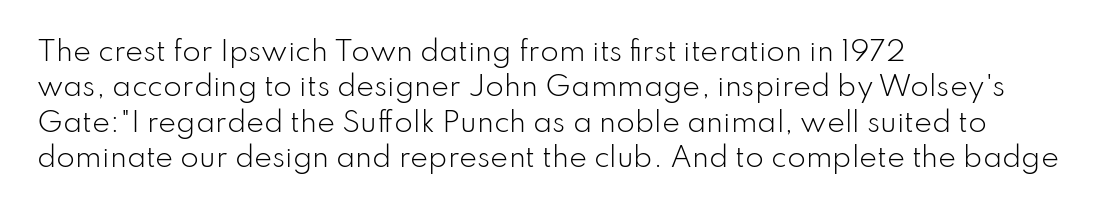
Q: Is the text bold? A: No.
Q: Is the text italic (slanted)? A: No, it is upright.
Q: Is the text underlined? A: No.
Q: How is the paragraph aligned? A: Left-aligned.
Q: Is the spacing between letters normal or unusually wide? A: Normal.
Q: Is the spacing between lines tight, normal or loose? A: Normal.
